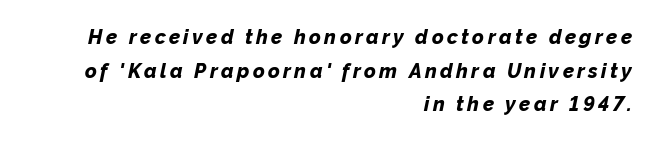
The image shows 20 px bold type, italic (leaning right); set right-aligned, normal line spacing (1.68x), not underlined.
